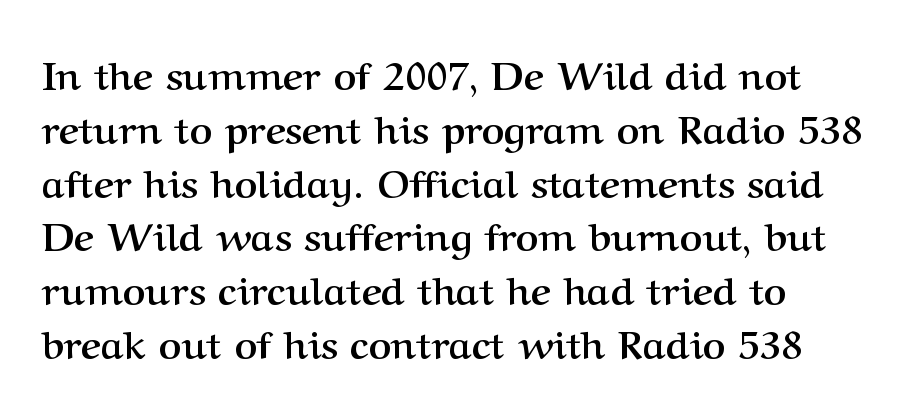
The image shows 39 px semibold serif type, upright; set normal line spacing (1.38x), normal letter spacing, not underlined; medium stroke contrast and a medium x-height.
